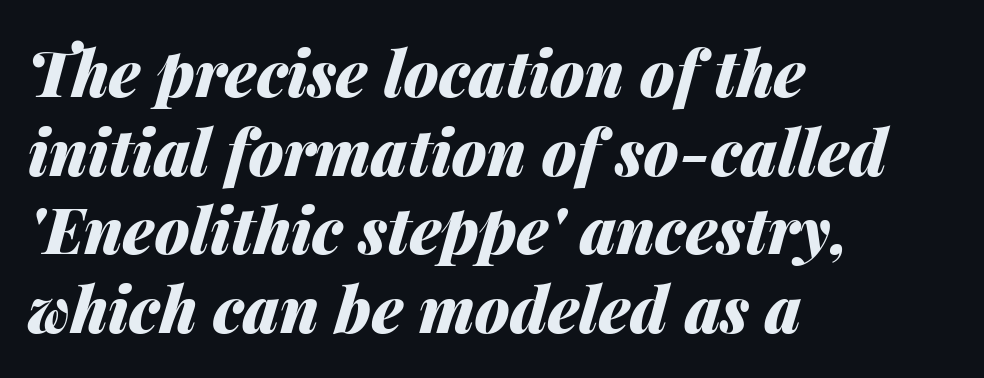
{"italic": "yes", "lean": "right", "slant_degrees": 14, "bold": "yes", "weight": "heavy", "width": "normal", "stroke_contrast": "medium", "x_height": "medium", "monospaced": "no", "underline": "no", "align": "left", "line_spacing": "normal", "line_spacing_ratio": 1.25, "letter_spacing": "normal", "letter_spacing_em": 0.0, "glyph_px": 63}
